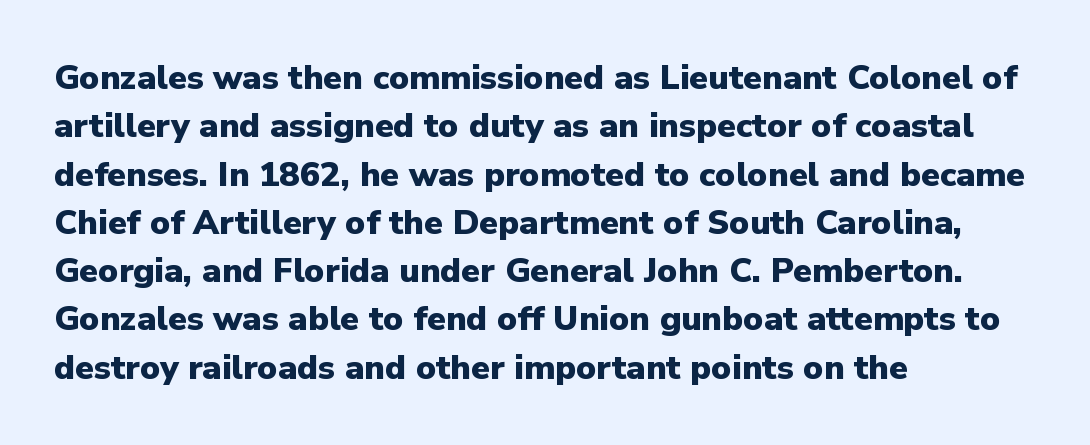
Q: Is the text bold? A: Yes.
Q: Is the text italic (slanted)? A: No, it is upright.
Q: Is the typeface a serif or a sans-serif typeface? A: Sans-serif.
Q: Is the text underlined? A: No.
Q: How is the paragraph aligned? A: Left-aligned.
Q: Is the spacing between letters normal or unusually wide? A: Normal.
Q: Is the spacing between lines tight, normal or loose? A: Normal.
Q: Width (condensed, normal, or wide)? A: Normal.
Q: Stroke contrast? A: Low.
Q: x-height? A: Medium.
Q: Monospaced? A: No.
